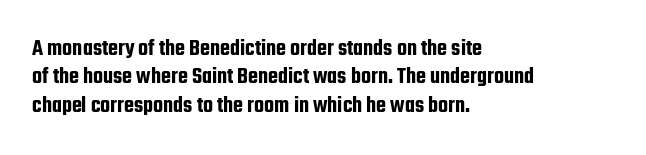
The image shows 23 px text type, upright; set left-aligned, line spacing 1.23x, normal letter spacing, not underlined.
